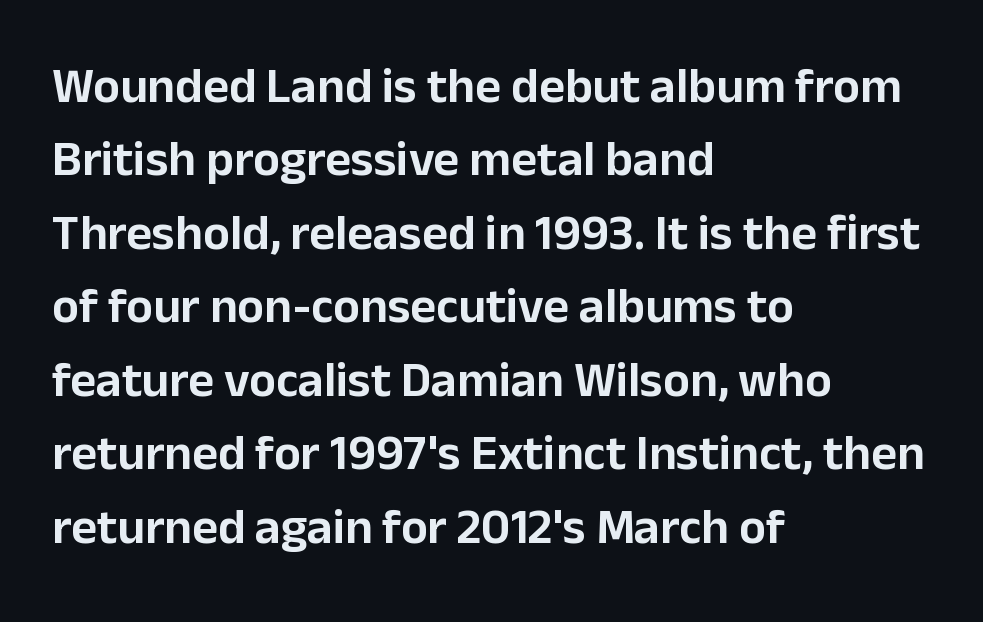
Q: Is the text italic (slanted)? A: No, it is upright.
Q: Is the typeface a serif or a sans-serif typeface? A: Sans-serif.
Q: Is the text underlined? A: No.
Q: How is the paragraph aligned? A: Left-aligned.
Q: Is the spacing between letters normal or unusually wide? A: Normal.
Q: Is the spacing between lines tight, normal or loose? A: Normal.
Q: Width (condensed, normal, or wide)? A: Normal.
Q: Stroke contrast? A: Low.
Q: x-height? A: Medium.
Q: Monospaced? A: No.
